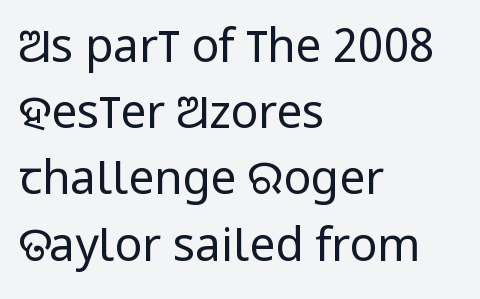
Q: Is the text bold? A: No.
Q: Is the text italic (slanted)? A: No, it is upright.
Q: Is the typeface a serif or a sans-serif typeface? A: Sans-serif.
Q: Is the text underlined? A: No.
Q: How is the paragraph aligned? A: Left-aligned.
Q: Is the spacing between letters normal or unusually wide? A: Normal.
Q: Is the spacing between lines tight, normal or loose? A: Normal.
Q: Width (condensed, normal, or wide)? A: Condensed.
Q: Stroke contrast? A: Low.
Q: x-height? A: Large.
Q: Monospaced? A: No.
